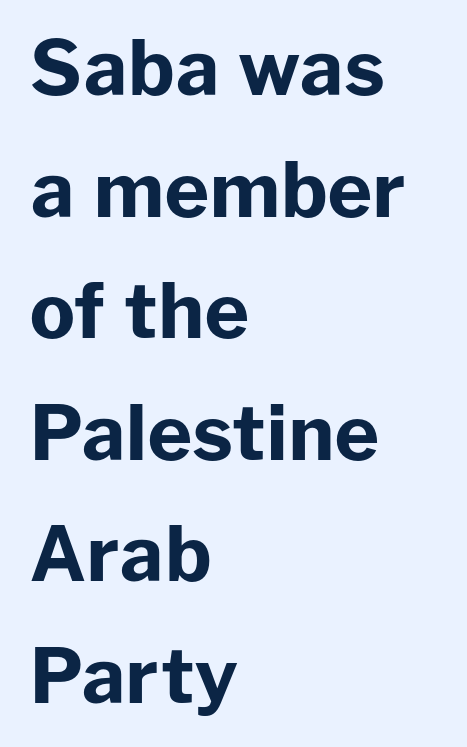
Q: Is the text bold? A: Yes.
Q: Is the text italic (slanted)? A: No, it is upright.
Q: Is the typeface a serif or a sans-serif typeface? A: Sans-serif.
Q: Is the text underlined? A: No.
Q: How is the paragraph aligned? A: Left-aligned.
Q: Is the spacing between letters normal or unusually wide? A: Normal.
Q: Is the spacing between lines tight, normal or loose? A: Normal.
Q: Width (condensed, normal, or wide)? A: Normal.
Q: Stroke contrast? A: Low.
Q: x-height? A: Medium.
Q: Monospaced? A: No.
